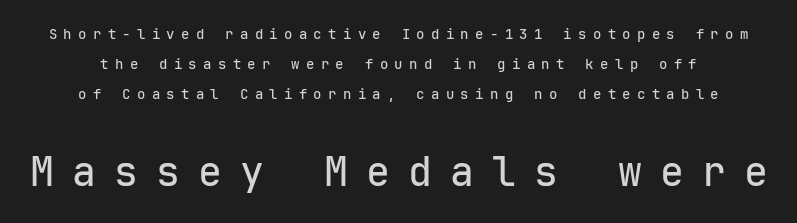
The image shows 40 px sans-serif type, upright, monospaced; set loose line spacing (2.13x), unusually wide letter spacing (+0.45 em), not underlined; the second (bottom) block is 2.86x larger; low stroke contrast and a medium x-height.
